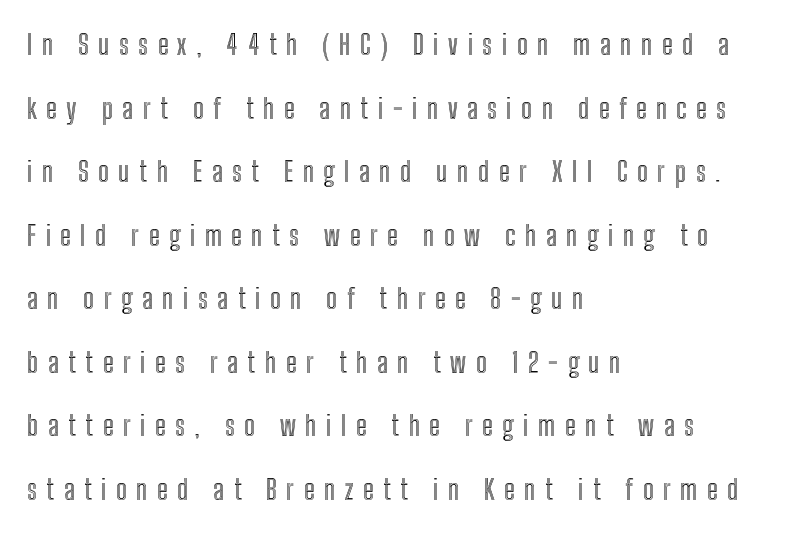
{"italic": "no", "width": "condensed", "x_height": "medium", "monospaced": "no", "underline": "no", "align": "left", "line_spacing": "loose", "line_spacing_ratio": 2.27, "letter_spacing": "wide", "letter_spacing_em": 0.34, "glyph_px": 28}
